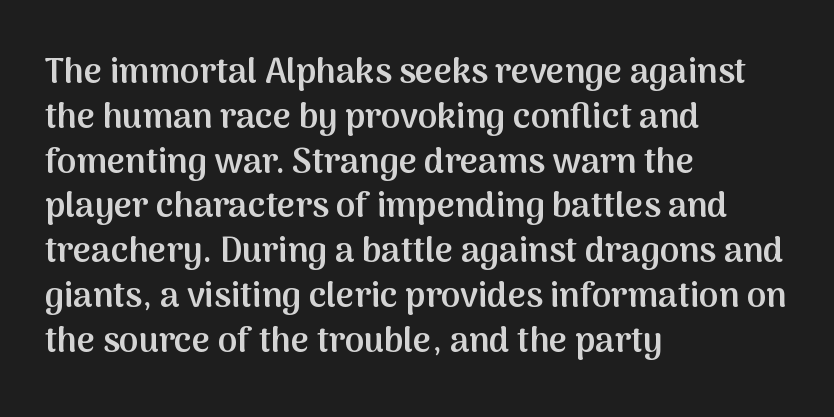
Q: Is the text bold? A: Semi-bold.
Q: Is the text italic (slanted)? A: No, it is upright.
Q: Is the typeface a serif or a sans-serif typeface? A: Sans-serif.
Q: Is the text underlined? A: No.
Q: How is the paragraph aligned? A: Left-aligned.
Q: Is the spacing between letters normal or unusually wide? A: Normal.
Q: Is the spacing between lines tight, normal or loose? A: Normal.
Q: Width (condensed, normal, or wide)? A: Normal.
Q: Stroke contrast? A: Medium.
Q: x-height? A: Medium.
Q: Monospaced? A: No.
